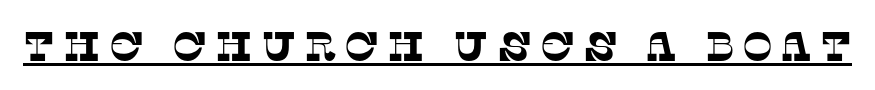
The rendering uses the underline text-decoration. The designer went with a serif here, giving each stem small feet. You could not count columns in this text — the font is proportionally spaced.
